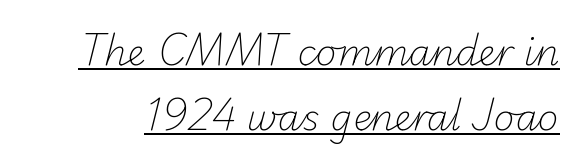
The image shows 36 px light sans-serif type; set line spacing 1.81x, normal letter spacing, underlined; low stroke contrast and a small x-height.
